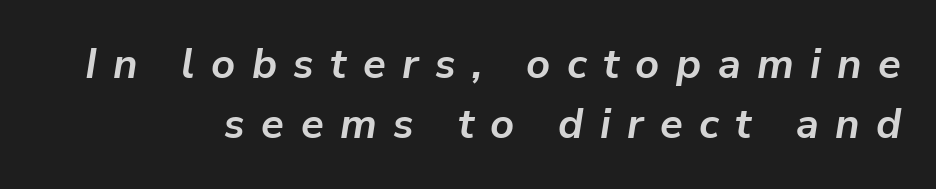
The image shows 42 px semibold type, italic (leaning right); set right-aligned, normal line spacing (1.44x), unusually wide letter spacing (+0.39 em), not underlined; low stroke contrast and a medium x-height.
